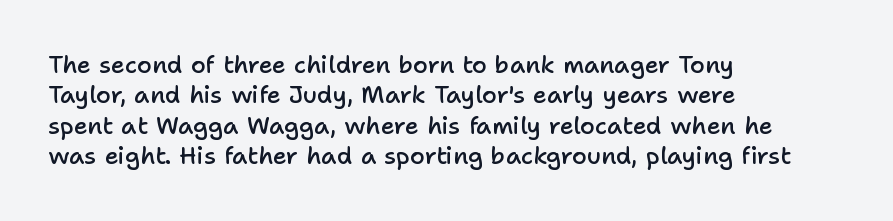
The image shows 24 px text type, upright; set left-aligned, normal line spacing (1.27x), normal letter spacing, not underlined.
